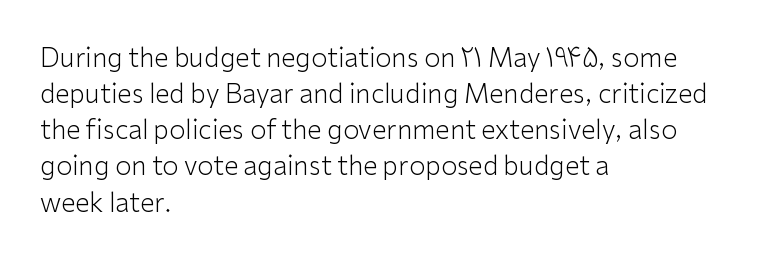
Q: Is the text bold? A: No.
Q: Is the text italic (slanted)? A: No, it is upright.
Q: Is the text underlined? A: No.
Q: How is the paragraph aligned? A: Left-aligned.
Q: Is the spacing between letters normal or unusually wide? A: Normal.
Q: Is the spacing between lines tight, normal or loose? A: Normal.
